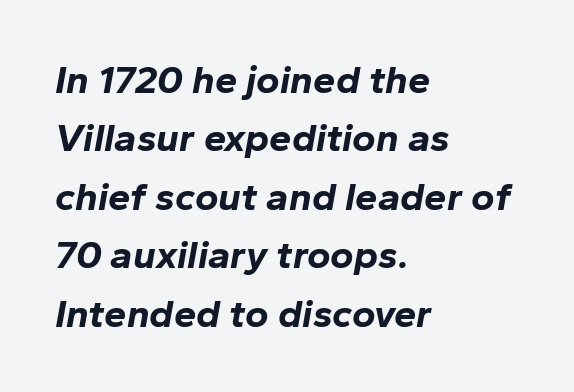
The image shows 40 px bold type, italic (leaning right); set left-aligned, normal line spacing (1.46x), normal letter spacing, not underlined; low stroke contrast and a medium x-height.
